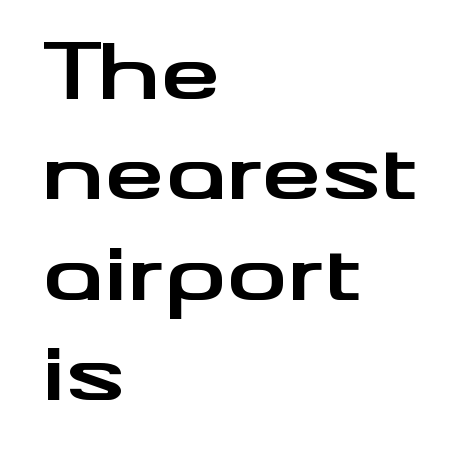
{"serif": "no", "italic": "no", "bold": "yes", "weight": "bold", "width": "wide", "stroke_contrast": "medium", "x_height": "small", "monospaced": "no", "underline": "no", "align": "left", "line_spacing": "normal", "line_spacing_ratio": 1.32, "letter_spacing": "normal", "letter_spacing_em": 0.0, "glyph_px": 76}
